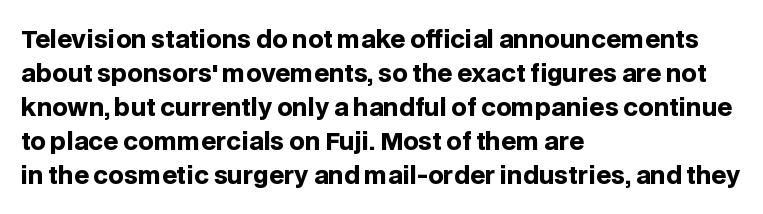
The passage shown stacks its lines at a standard gap. These lines keep a tight, regular rhythm from letter to letter. Descenders hang freely into open space. The sample has been set heavy, in full bold. Leftover space on each line is placed entirely after the last word. Nope, not italic — everything's standing straight.
